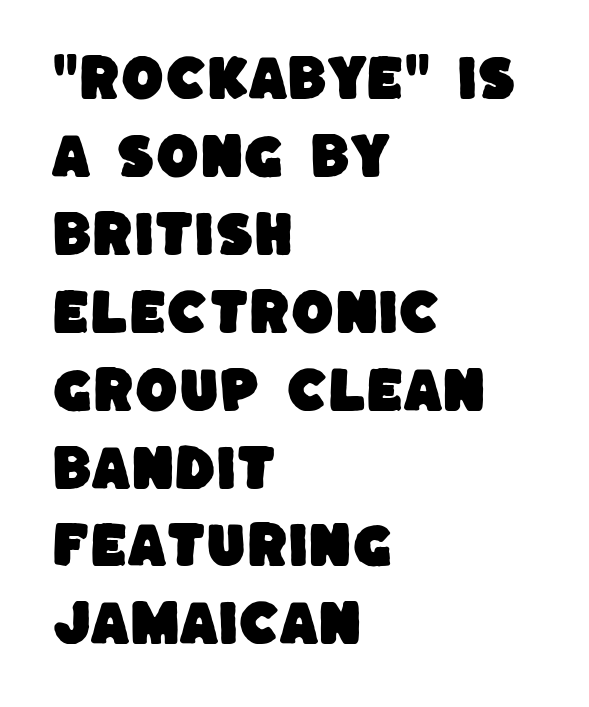
Q: Is the typeface a serif or a sans-serif typeface? A: Sans-serif.
Q: Is the text underlined? A: No.
Q: How is the paragraph aligned? A: Left-aligned.
Q: Is the spacing between letters normal or unusually wide? A: Normal.
Q: Is the spacing between lines tight, normal or loose? A: Normal.
Q: Width (condensed, normal, or wide)? A: Normal.
Q: Stroke contrast? A: Low.
Q: x-height? A: Large.
Q: Monospaced? A: No.
